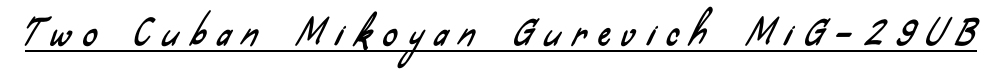
{"serif": "no", "width": "condensed", "stroke_contrast": "low", "x_height": "small", "monospaced": "no", "underline": "yes", "letter_spacing": "wide", "letter_spacing_em": 0.34, "glyph_px": 35}
